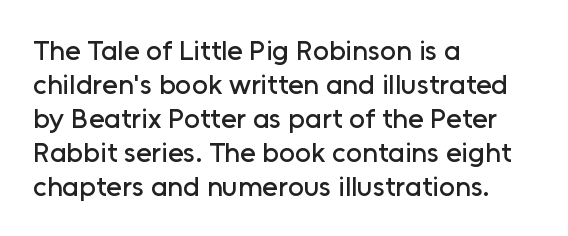
The image shows 28 px sans-serif type, upright; set left-aligned, line spacing 1.21x, normal letter spacing, not underlined; low stroke contrast and a medium x-height.
